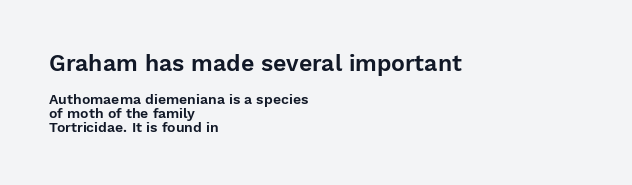
{"italic": "no", "underline": "no", "align": "left", "line_spacing": "tight", "line_spacing_ratio": 0.99, "letter_spacing": "normal", "letter_spacing_em": 0.0, "larger_block": "first", "size_ratio": 1.64, "glyph_px": 23}
